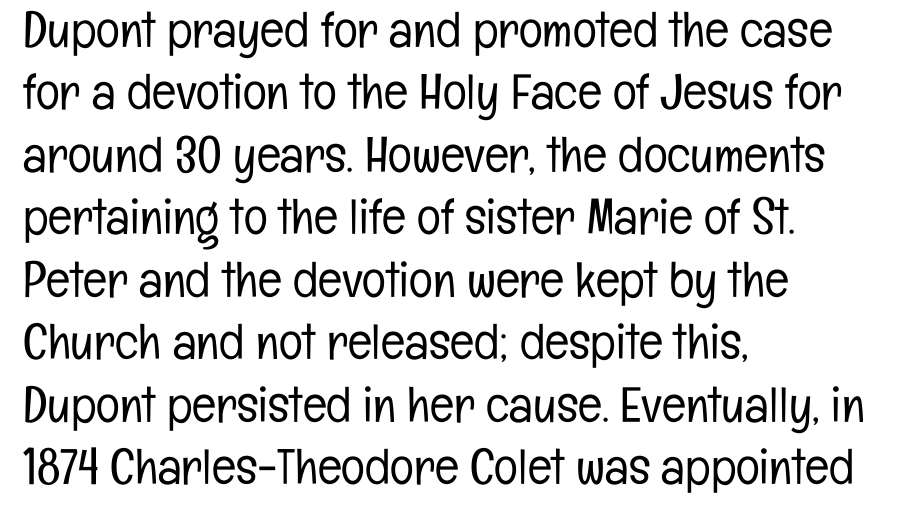
The typesetter chose a ragged-right arrangement here. The face used here is proportionally spaced, like ordinary book or web type. These glyphs show unthickened strokes, regular width or finer. The letterforms sit shoulder to shoulder at normal distance.
